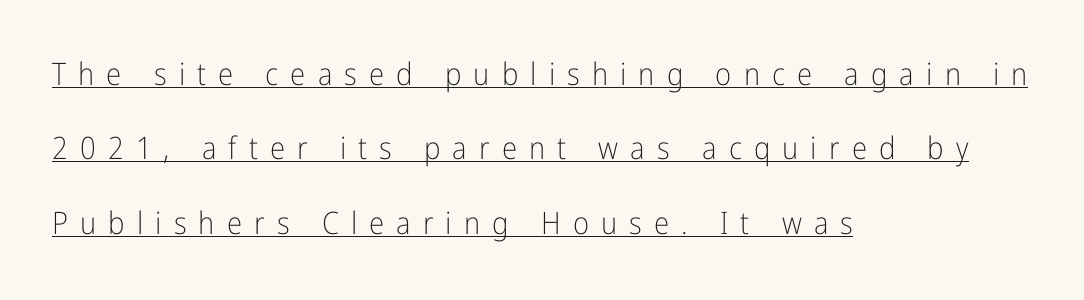
These lines are rendered in a variable-pitch font. Students, note that the glyphs here are deliberately spaced far apart. Vertical strokes here are truly vertical. Where is the straight margin? On the left. The string is rendered with underlining switched on.
